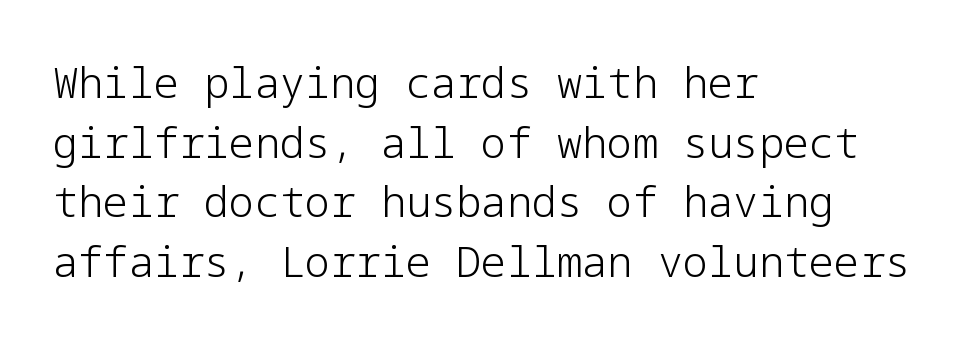
The gap between lines stays unmarked. The lettering holds an erect, upright posture throughout. The letters carry no serifs — their stems end cleanly without finishing strokes. The rows are spaced the way most documents space them. Line starts are locked; line ends wander. Short note: letters normally spaced.
